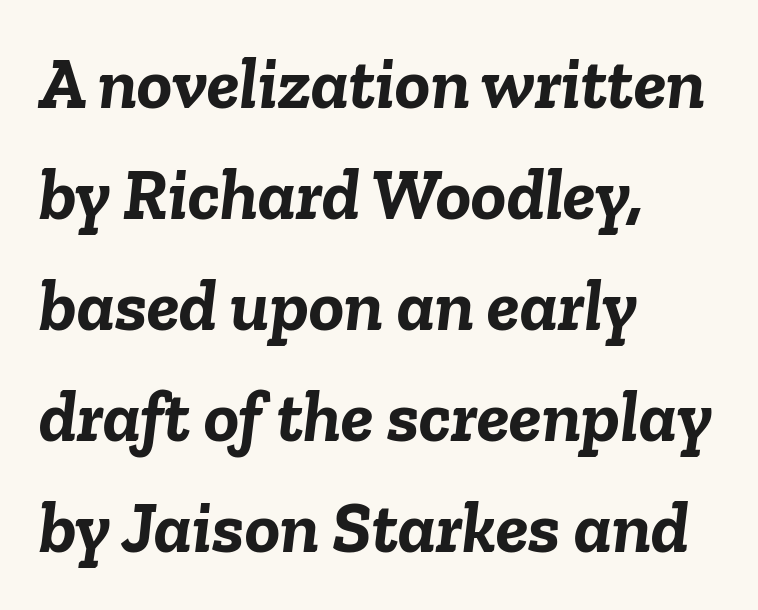
Q: Is the text bold? A: Yes.
Q: Is the text italic (slanted)? A: Yes, it leans right by about 6 degrees.
Q: Is the text underlined? A: No.
Q: How is the paragraph aligned? A: Left-aligned.
Q: Is the spacing between letters normal or unusually wide? A: Normal.
Q: Is the spacing between lines tight, normal or loose? A: Normal.
Q: Width (condensed, normal, or wide)? A: Normal.
Q: Stroke contrast? A: Low.
Q: x-height? A: Medium.
Q: Monospaced? A: No.
